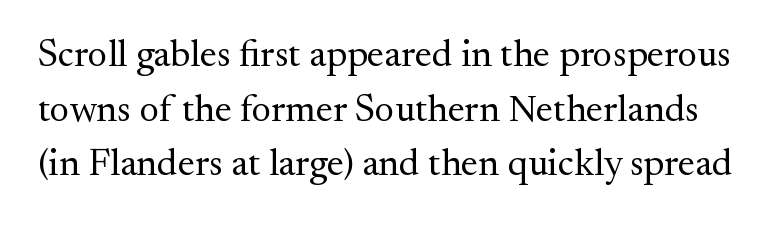
Q: Is the text bold? A: No.
Q: Is the text italic (slanted)? A: No, it is upright.
Q: Is the typeface a serif or a sans-serif typeface? A: Serif.
Q: Is the text underlined? A: No.
Q: Is the spacing between letters normal or unusually wide? A: Normal.
Q: Is the spacing between lines tight, normal or loose? A: Normal.
Q: Width (condensed, normal, or wide)? A: Normal.
Q: Stroke contrast? A: Medium.
Q: x-height? A: Small.
Q: Monospaced? A: No.
